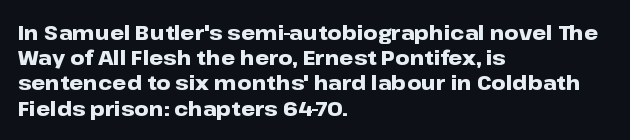
The space directly below the letters is spotless. This rendering uses left alignment, leaving the right contour irregular. The typography opts for an upright posture over an oblique one. Each word holds together tightly as a unit, with standard inter-letter gaps. Pretty heavy lettering here — definitely bold.
